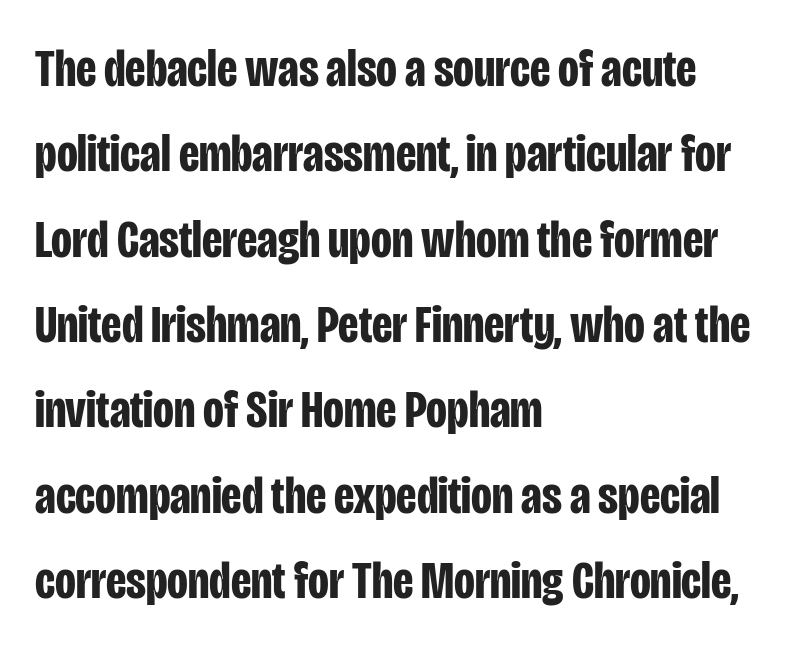
{"serif": "no", "italic": "no", "bold": "yes", "weight": "bold", "width": "condensed", "stroke_contrast": "low", "x_height": "large", "monospaced": "no", "underline": "no", "align": "left", "line_spacing": "normal", "line_spacing_ratio": 1.58, "letter_spacing": "normal", "letter_spacing_em": 0.0, "glyph_px": 54}
